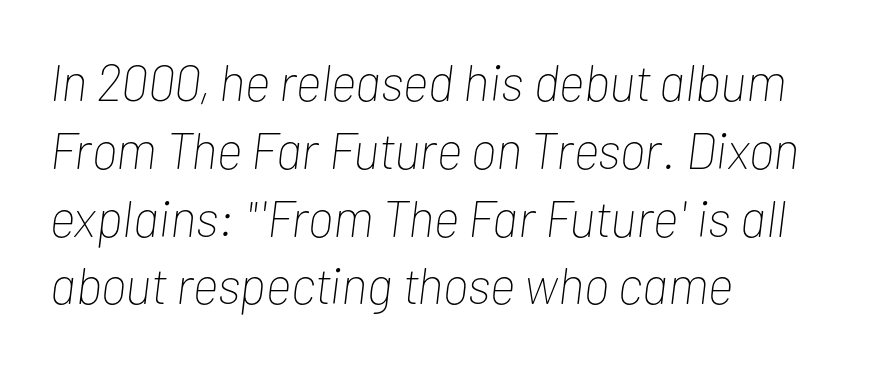
Q: Is the text bold? A: No.
Q: Is the text italic (slanted)? A: Yes, it leans right by about 7 degrees.
Q: Is the text underlined? A: No.
Q: How is the paragraph aligned? A: Left-aligned.
Q: Is the spacing between letters normal or unusually wide? A: Normal.
Q: Is the spacing between lines tight, normal or loose? A: Normal.
Q: Width (condensed, normal, or wide)? A: Condensed.
Q: Stroke contrast? A: Low.
Q: x-height? A: Medium.
Q: Monospaced? A: No.
